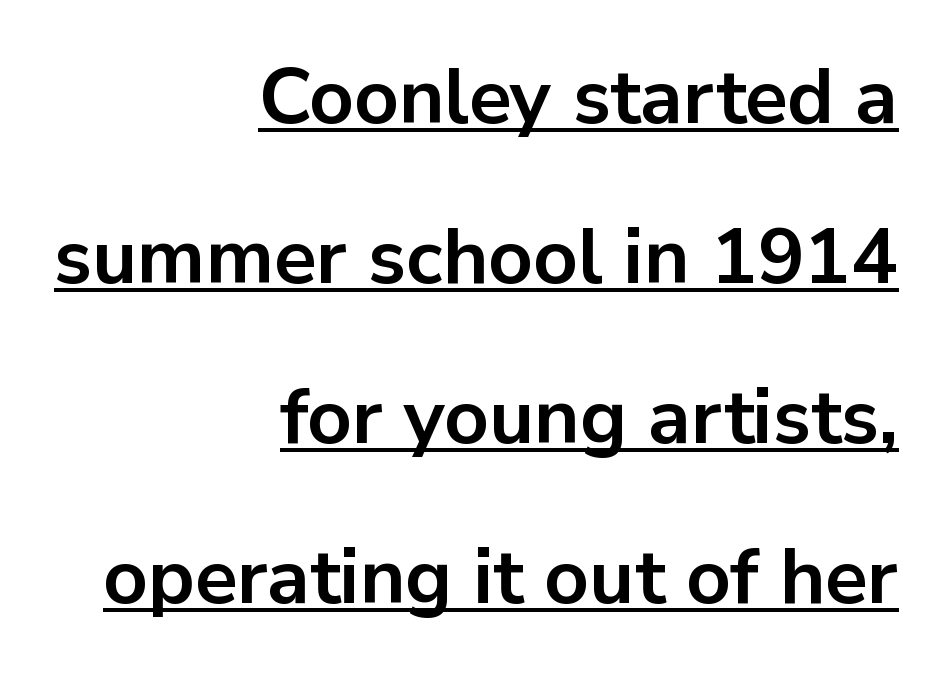
Layout note: lines flush right. Think of a printed novel: that variable character pitch is what you see here. Nothing sits at the stroke ends, so this counts as sans-serif. Weight: bold.
